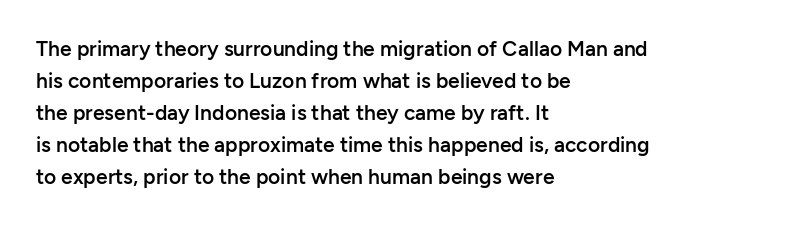
Q: Is the text bold? A: Semi-bold.
Q: Is the text italic (slanted)? A: No, it is upright.
Q: Is the text underlined? A: No.
Q: How is the paragraph aligned? A: Left-aligned.
Q: Is the spacing between letters normal or unusually wide? A: Normal.
Q: Is the spacing between lines tight, normal or loose? A: Normal.
